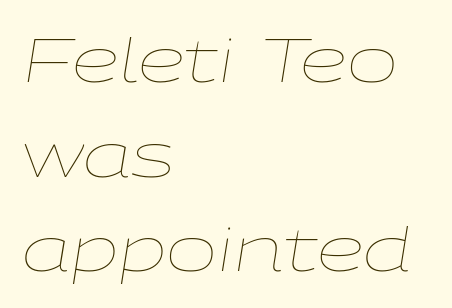
{"italic": "yes", "lean": "right", "slant_degrees": 9, "bold": "no", "weight": "thin", "width": "wide", "stroke_contrast": "low", "x_height": "medium", "monospaced": "no", "underline": "no", "align": "left", "line_spacing": "normal", "line_spacing_ratio": 1.55, "letter_spacing": "normal", "letter_spacing_em": 0.0, "glyph_px": 61}
